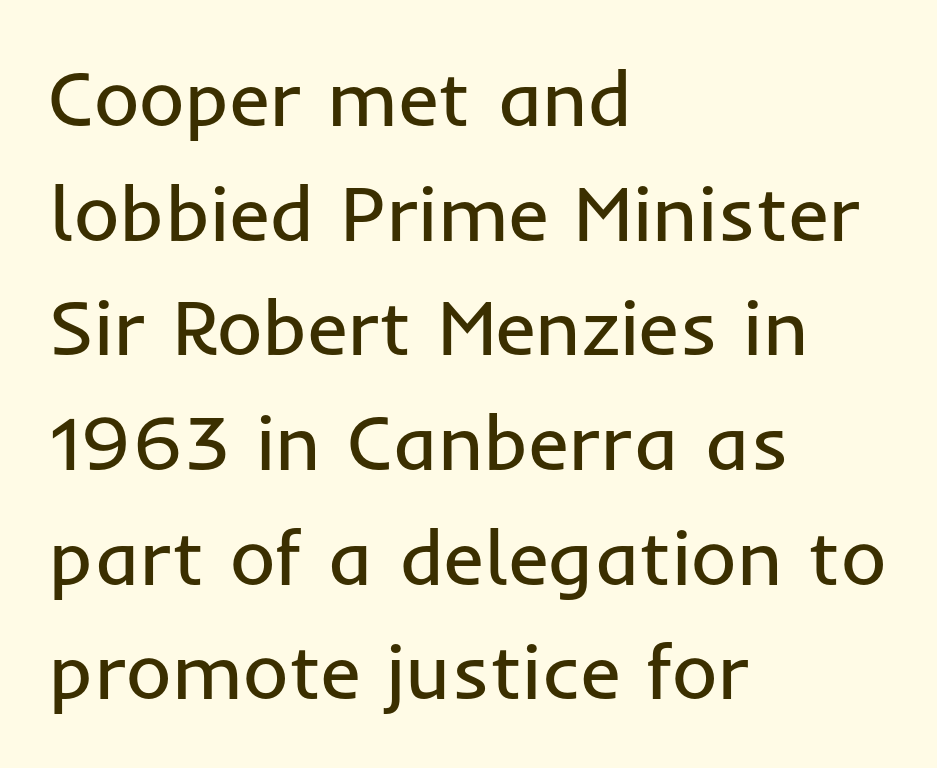
Q: Is the text bold? A: No.
Q: Is the text italic (slanted)? A: No, it is upright.
Q: Is the typeface a serif or a sans-serif typeface? A: Sans-serif.
Q: Is the text underlined? A: No.
Q: How is the paragraph aligned? A: Left-aligned.
Q: Is the spacing between letters normal or unusually wide? A: Normal.
Q: Is the spacing between lines tight, normal or loose? A: Normal.
Q: Width (condensed, normal, or wide)? A: Normal.
Q: Stroke contrast? A: Low.
Q: x-height? A: Medium.
Q: Monospaced? A: No.
